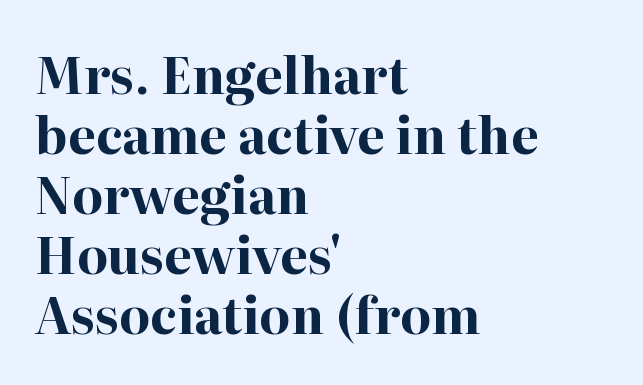
The image shows 50 px bold serif type, upright; set left-aligned, line spacing 1.2x, normal letter spacing, not underlined; high stroke contrast and a medium x-height.
